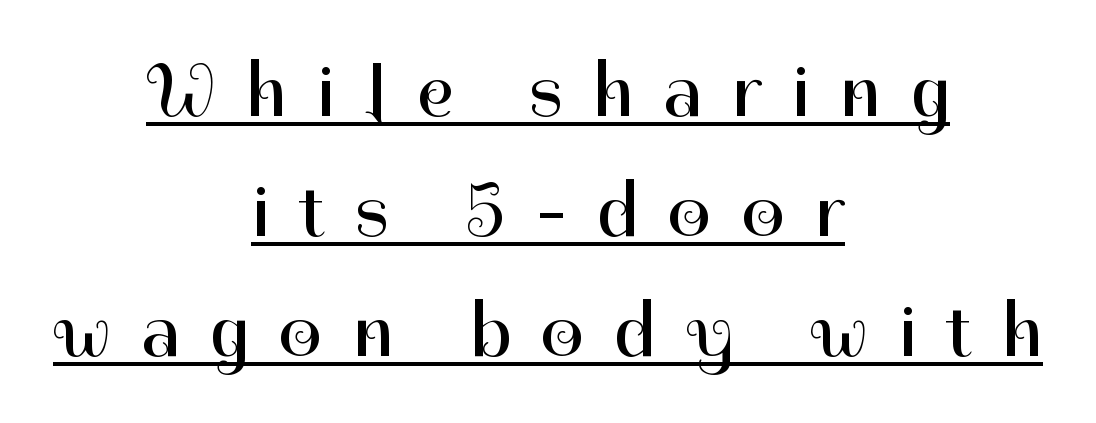
The image shows 76 px regular-weight sans-serif type, upright; set centered, normal line spacing (1.58x), unusually wide letter spacing (+0.4 em), underlined; high stroke contrast and a medium x-height.
